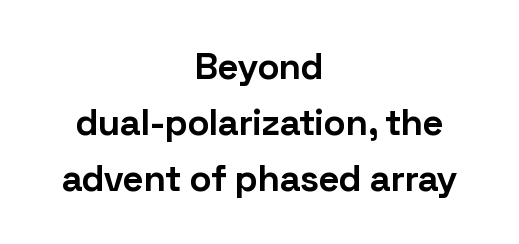
Q: Is the text bold? A: Yes.
Q: Is the text italic (slanted)? A: No, it is upright.
Q: Is the typeface a serif or a sans-serif typeface? A: Sans-serif.
Q: Is the text underlined? A: No.
Q: How is the paragraph aligned? A: Centered.
Q: Is the spacing between letters normal or unusually wide? A: Normal.
Q: Is the spacing between lines tight, normal or loose? A: Normal.
Q: Width (condensed, normal, or wide)? A: Normal.
Q: Stroke contrast? A: Low.
Q: x-height? A: Medium.
Q: Monospaced? A: No.
